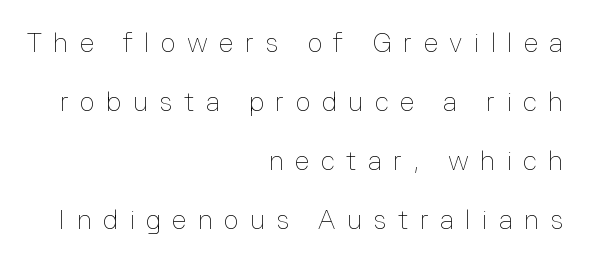
Where is the straight margin? On the right. The designer dialed line spacing up above the default. Beneath every word, the page is bare. The letters look calm and open, with moderate or lighter stems. Upright lettering throughout. Tracking value appears strongly positive — letters spread wide.
